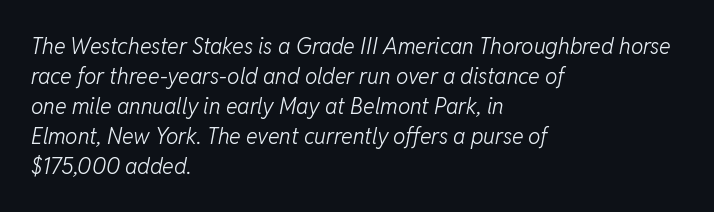
When letters slant like this, we call the style italic. Does extra space separate the letters? No, they use regular spacing. Nobody drew a line under any word here. Stem width sits at or under what a default text font uses. This sample is left-justified, so line endings fall wherever the words run out. These lines sit exactly where default settings would place them.
